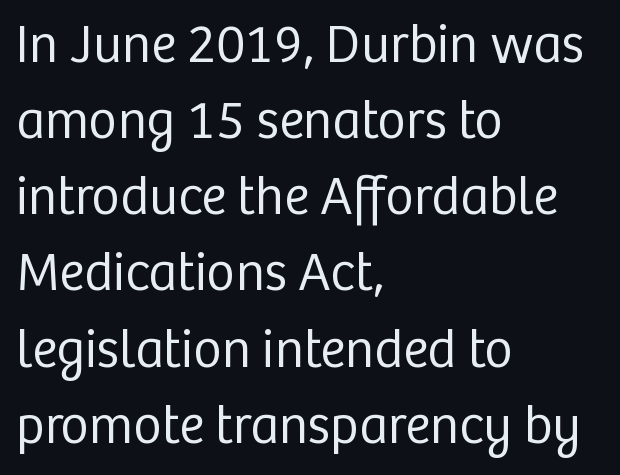
Q: Is the text bold? A: No.
Q: Is the text italic (slanted)? A: No, it is upright.
Q: Is the typeface a serif or a sans-serif typeface? A: Sans-serif.
Q: Is the text underlined? A: No.
Q: How is the paragraph aligned? A: Left-aligned.
Q: Is the spacing between letters normal or unusually wide? A: Normal.
Q: Is the spacing between lines tight, normal or loose? A: Normal.
Q: Width (condensed, normal, or wide)? A: Normal.
Q: Stroke contrast? A: Low.
Q: x-height? A: Medium.
Q: Monospaced? A: No.
